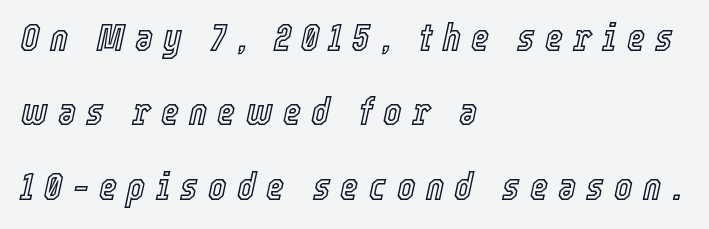
Q: Is the text italic (slanted)? A: Yes, it leans right by about 12 degrees.
Q: Is the text underlined? A: No.
Q: How is the paragraph aligned? A: Left-aligned.
Q: Is the spacing between letters normal or unusually wide? A: Unusually wide.
Q: Is the spacing between lines tight, normal or loose? A: Loose.
Q: Width (condensed, normal, or wide)? A: Condensed.
Q: x-height? A: Medium.
Q: Monospaced? A: No.
